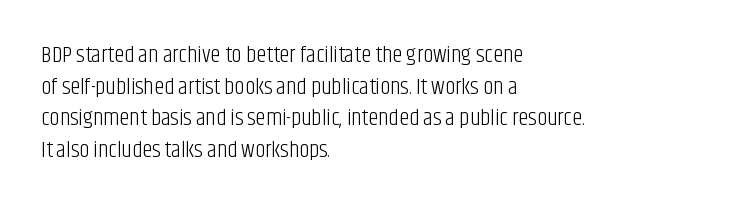
{"italic": "no", "bold": "no", "underline": "no", "align": "left", "line_spacing": "normal", "line_spacing_ratio": 1.38, "letter_spacing": "normal", "letter_spacing_em": 0.0, "glyph_px": 23}
